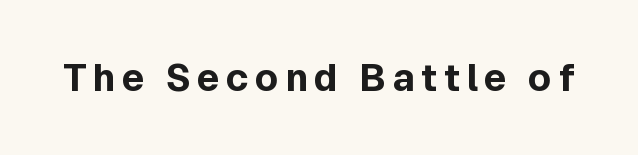
{"serif": "no", "italic": "no", "bold": "yes", "weight": "bold", "width": "normal", "x_height": "medium", "monospaced": "no", "underline": "no", "glyph_px": 38}
